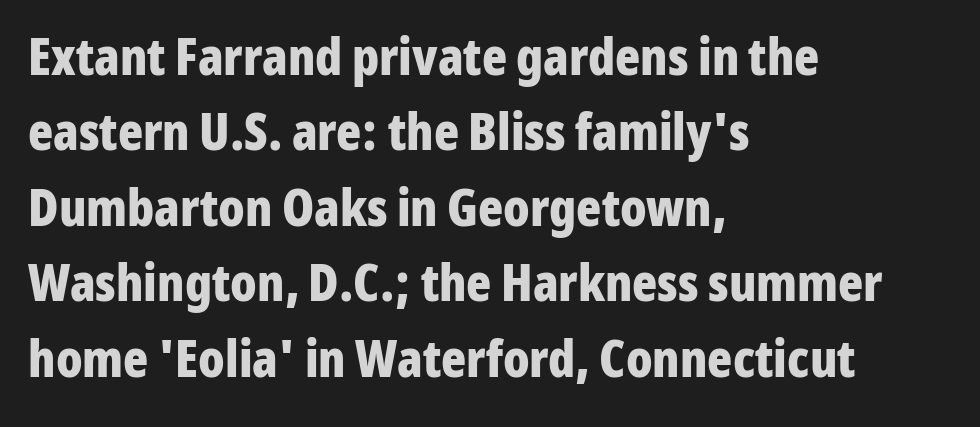
Nope, not italic — everything's standing straight. Looks like regular typesetting: each glyph gets only the width it needs. The block of text has a typical density, with ordinary space between rows. Nobody touched the tracking dial on this one. The zone under the glyphs is completely vacant.
